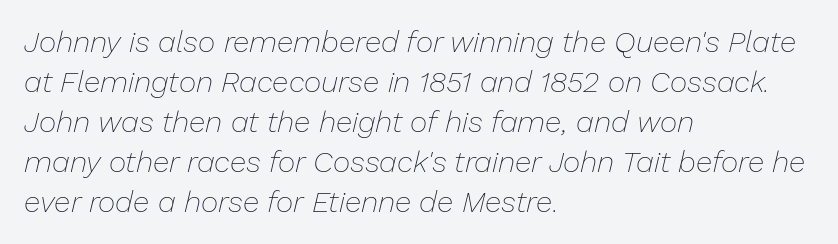
Vertical spacing — default. Compared with typical body copy, the letter spacing here is the same. The font sits on the lighter half of the weight spectrum, regular included. The face used here has a pronounced slope to its letters. Unmarked baselines from the first word to the last.
